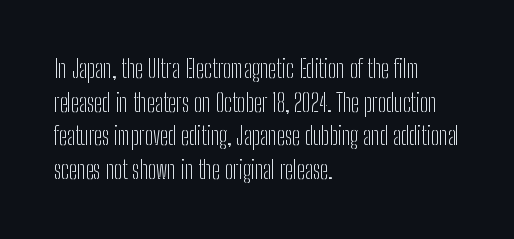
{"italic": "no", "bold": "no", "underline": "no", "align": "left", "line_spacing": "normal", "line_spacing_ratio": 1.4, "letter_spacing": "normal", "letter_spacing_em": 0.0, "glyph_px": 24}
